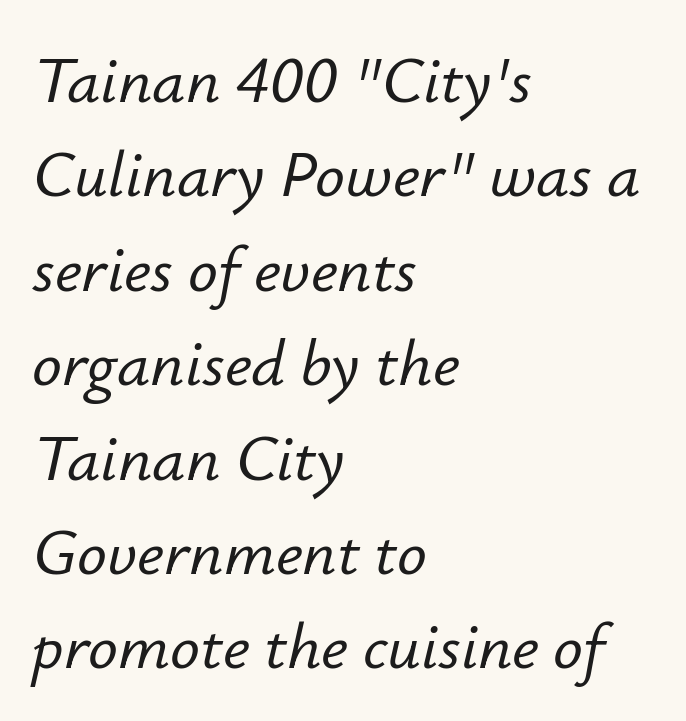
Each letter keeps its own natural width here, so spacing adapts to shape. Nobody drew a line under any word here. Rendered with sloped, italic letterforms. Tracking here is standard; glyphs follow each other at the usual distance.
